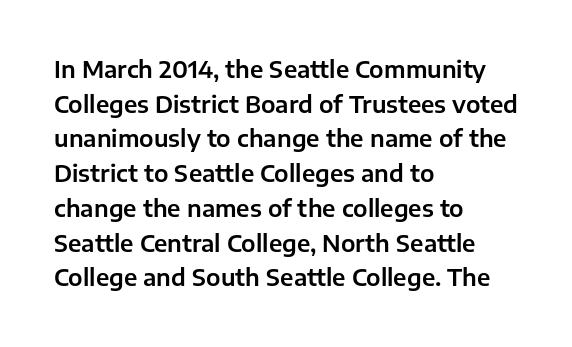
Students, observe: this is what conventionally led text looks like. Has an underline been added? It has not. Words appear dense and cohesive because spacing is normal. If you drew a ruler down the left edge, every line would touch it.
